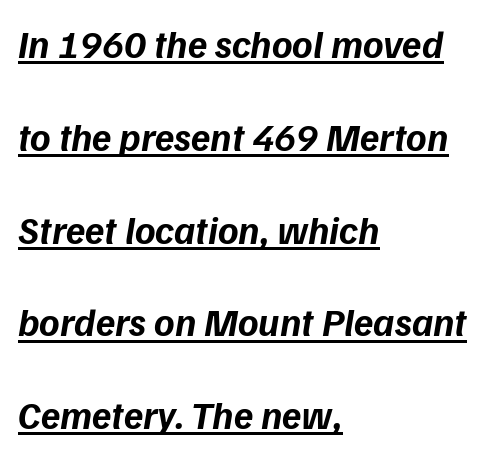
Q: Is the text bold? A: Yes.
Q: Is the typeface a serif or a sans-serif typeface? A: Sans-serif.
Q: Is the text underlined? A: Yes.
Q: How is the paragraph aligned? A: Left-aligned.
Q: Is the spacing between letters normal or unusually wide? A: Normal.
Q: Is the spacing between lines tight, normal or loose? A: Loose.
Q: Width (condensed, normal, or wide)? A: Normal.
Q: Stroke contrast? A: Low.
Q: x-height? A: Medium.
Q: Monospaced? A: No.
